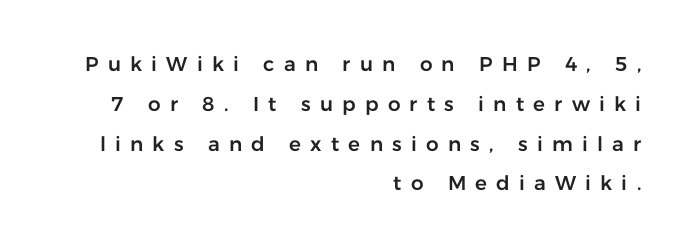
If you measured baseline to baseline, you'd find a long distance. Every row of glyphs terminates at an identical x-position on the right. What stands out about the letter spacing? Its width — letters are far apart. Lines of text with bare space underneath.
